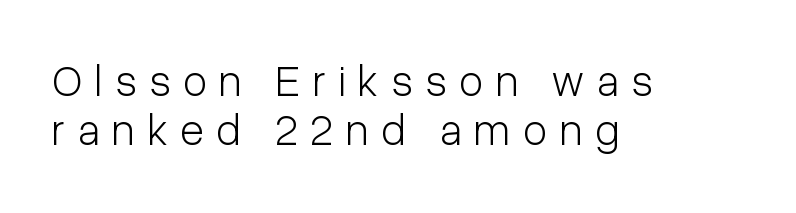
The image shows 44 px light, condensed sans-serif type, upright; set left-aligned, tight line spacing (1.11x), unusually wide letter spacing (+0.29 em), not underlined; low stroke contrast and a medium x-height.
